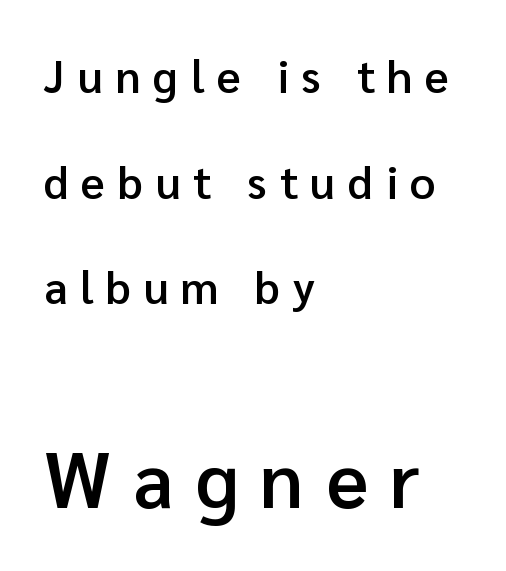
{"serif": "no", "italic": "no", "bold": "semi", "weight": "semibold", "width": "normal", "stroke_contrast": "low", "x_height": "medium", "monospaced": "no", "underline": "no", "align": "left", "line_spacing": "loose", "line_spacing_ratio": 2.35, "letter_spacing": "wide", "letter_spacing_em": 0.28, "larger_block": "second", "size_ratio": 1.73, "glyph_px": 78}
